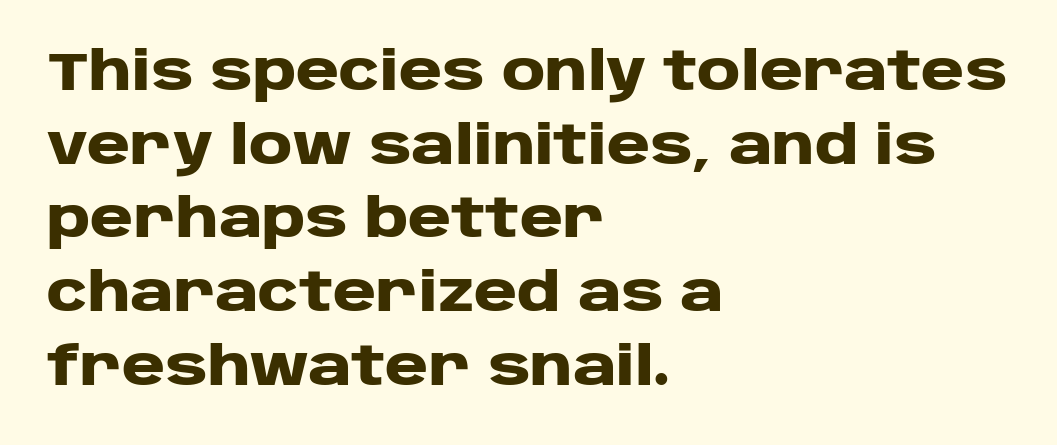
{"serif": "no", "italic": "no", "bold": "yes", "weight": "heavy", "width": "wide", "stroke_contrast": "low", "x_height": "large", "monospaced": "no", "underline": "no", "align": "left", "line_spacing": "normal", "line_spacing_ratio": 1.39, "letter_spacing": "normal", "letter_spacing_em": 0.0, "glyph_px": 53}
